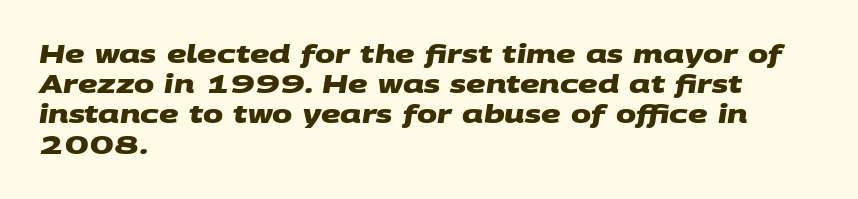
Q: Is the text bold? A: Yes.
Q: Is the text underlined? A: No.
Q: How is the paragraph aligned? A: Left-aligned.
Q: Is the spacing between letters normal or unusually wide? A: Normal.
Q: Is the spacing between lines tight, normal or loose? A: Normal.
